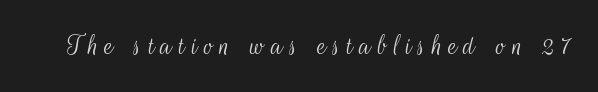
The image shows 31 px light, condensed sans-serif type; set unusually wide letter spacing (+0.21 em), not underlined; medium stroke contrast and a small x-height.
